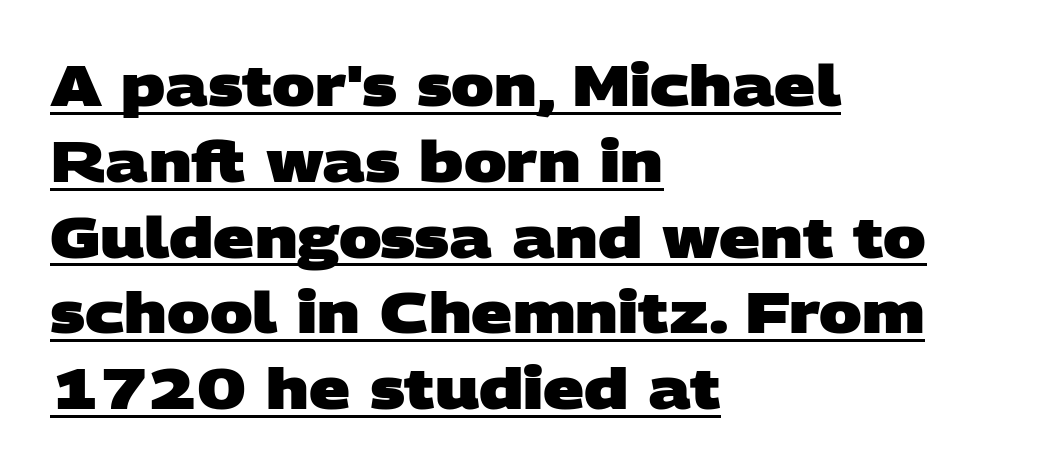
Tracking here is standard; glyphs follow each other at the usual distance. The passage shown is typeset with a sans-serif family. The sample has been set heavy, in full bold. The words here are underlined. Character widths vary here, with narrow letters taking less room than wide ones.
